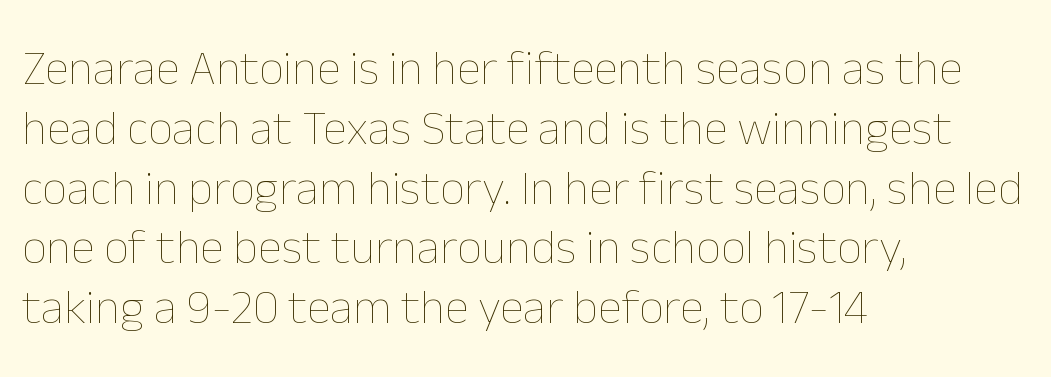
The rendering uses natural spacing where letterforms have individual widths. Stroke mass is kept to a normal reading level or below. Is there any slant? The stems are plumb. The gap between lines stays unmarked. This sample uses plain, unmodified letter spacing.
